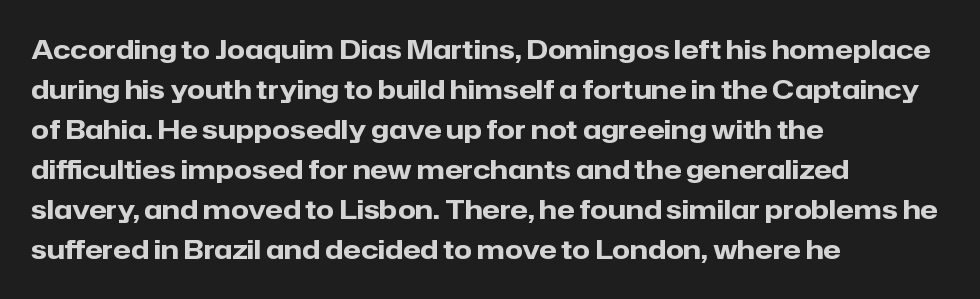
The letterforms sit shoulder to shoulder at normal distance. If you measured baseline to baseline, you'd find a middling distance. The specimen omits any rule beneath the text block's lines. These lines stack with their left ends in a neat column.
